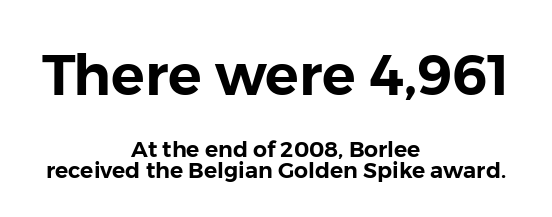
The image shows 56 px sans-serif type, upright; set centered, tight line spacing (0.98x), normal letter spacing, not underlined; the first (top) block is 2.55x larger; low stroke contrast and a medium x-height.
